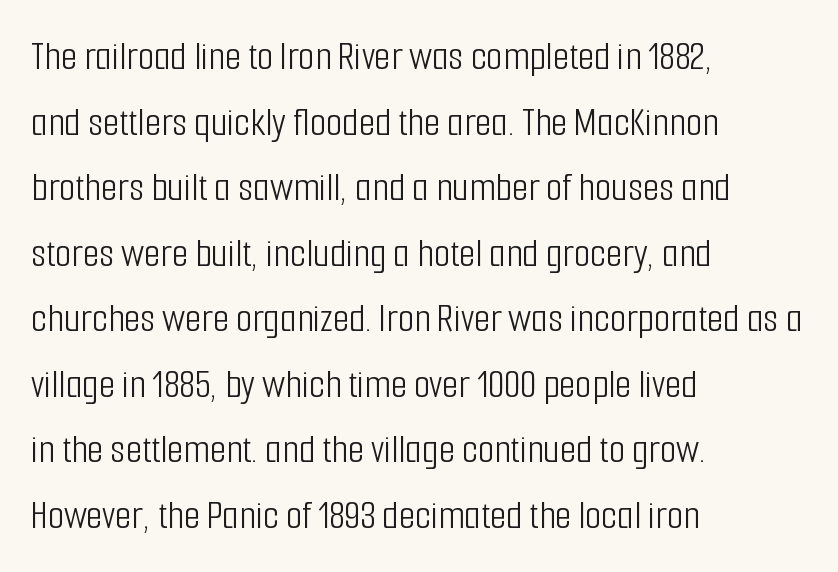
The image shows 42 px light, condensed sans-serif type, upright; set left-aligned, normal line spacing (1.56x), normal letter spacing, not underlined; low stroke contrast and a medium x-height.
